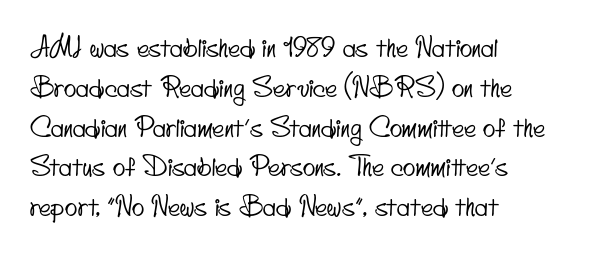
Successive baselines arrive at the customary interval. No extra tracking has been applied to these lines. Reading down the block, your eye returns to a fixed left position each line. The foot of each line stays bare and open.
